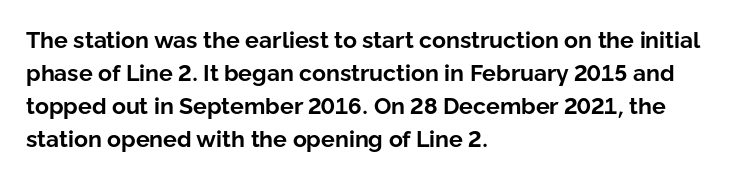
Q: Is the text bold? A: Yes.
Q: Is the text italic (slanted)? A: No, it is upright.
Q: Is the text underlined? A: No.
Q: How is the paragraph aligned? A: Left-aligned.
Q: Is the spacing between letters normal or unusually wide? A: Normal.
Q: Is the spacing between lines tight, normal or loose? A: Normal.
